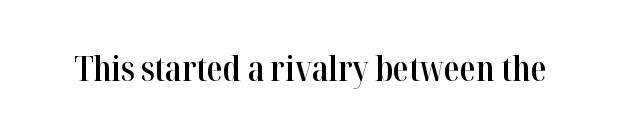
{"serif": "yes", "italic": "no", "bold": "semi", "weight": "semibold", "width": "condensed", "stroke_contrast": "high", "x_height": "medium", "monospaced": "no", "underline": "no", "letter_spacing": "normal", "letter_spacing_em": 0.0, "glyph_px": 35}
